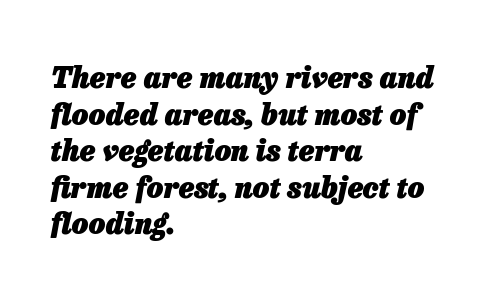
Q: Is the text bold? A: Yes.
Q: Is the text italic (slanted)? A: Yes, it leans right by about 13 degrees.
Q: Is the text underlined? A: No.
Q: How is the paragraph aligned? A: Left-aligned.
Q: Is the spacing between letters normal or unusually wide? A: Normal.
Q: Is the spacing between lines tight, normal or loose? A: Normal.
Q: Width (condensed, normal, or wide)? A: Normal.
Q: Stroke contrast? A: Low.
Q: x-height? A: Medium.
Q: Monospaced? A: No.
